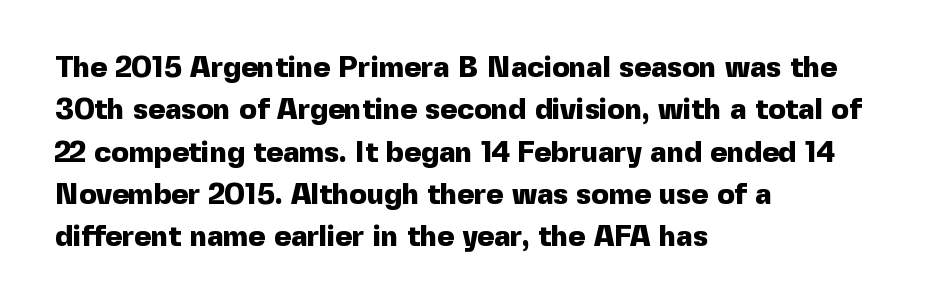
The image shows 29 px heavy sans-serif type, upright; set left-aligned, normal line spacing (1.46x), normal letter spacing, not underlined; a medium x-height.
